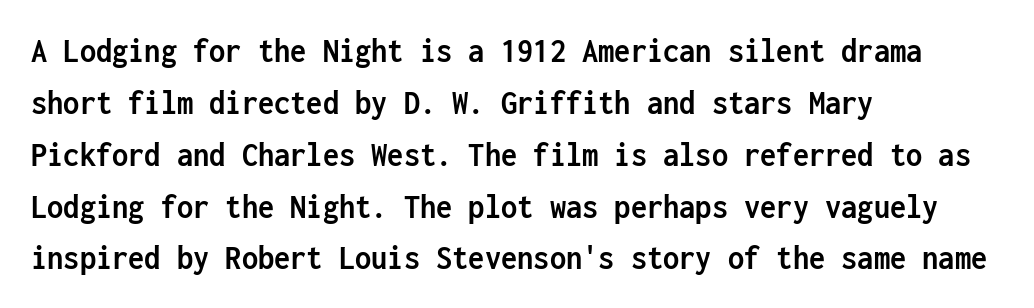
This rendering leaves character spacing at its baseline value. Evenly set lines give the paragraph a standard silhouette. Does the copy run flush right? No — it runs flush left. The rendering uses typewriter-style spacing with identical character cells. Nothing sits at the stroke ends, so this counts as sans-serif. The words here are not underlined.
